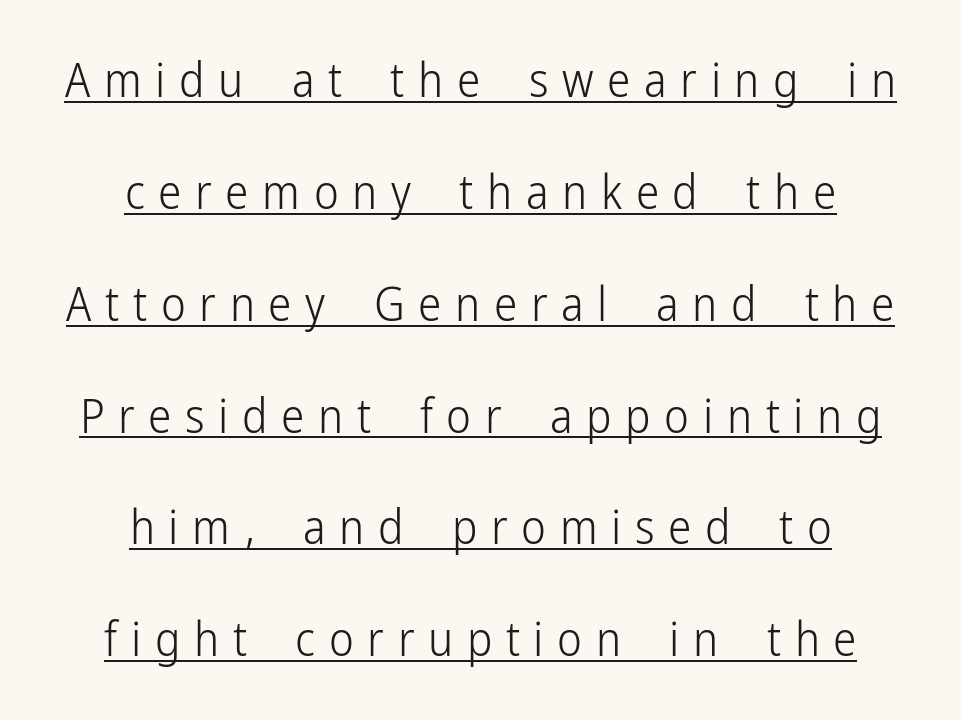
{"serif": "no", "italic": "no", "bold": "no", "weight": "light", "width": "condensed", "stroke_contrast": "low", "x_height": "medium", "monospaced": "no", "underline": "yes", "align": "center", "line_spacing": "loose", "line_spacing_ratio": 2.38, "letter_spacing": "wide", "letter_spacing_em": 0.29, "glyph_px": 47}
